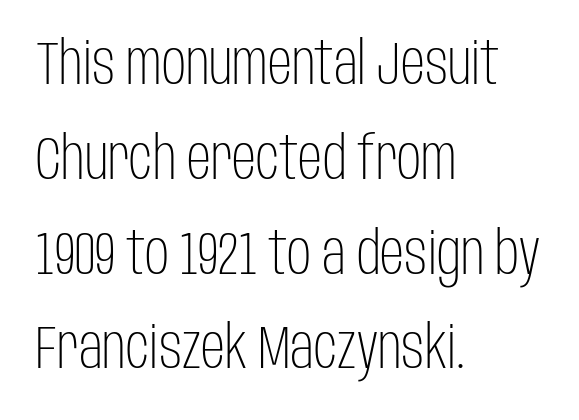
{"serif": "no", "italic": "no", "bold": "no", "weight": "light", "width": "condensed", "stroke_contrast": "low", "x_height": "large", "monospaced": "no", "underline": "no", "align": "left", "line_spacing": "normal", "line_spacing_ratio": 1.58, "letter_spacing": "normal", "letter_spacing_em": 0.0, "glyph_px": 60}
